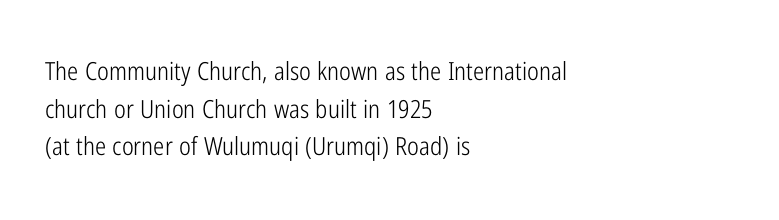
The image shows 25 px text type, upright; set left-aligned, normal line spacing (1.51x), normal letter spacing, not underlined.
